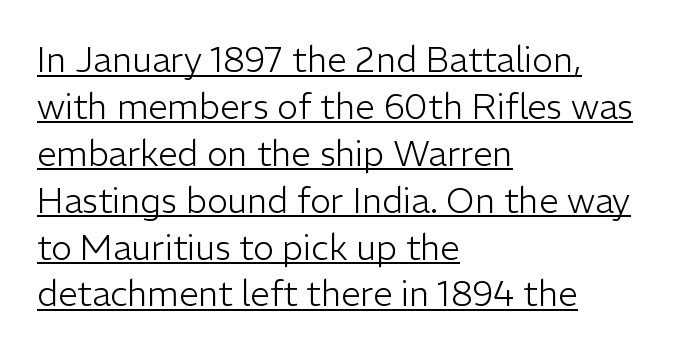
The image shows 35 px light sans-serif type, upright; set left-aligned, normal line spacing (1.34x), normal letter spacing, underlined; low stroke contrast and a medium x-height.
